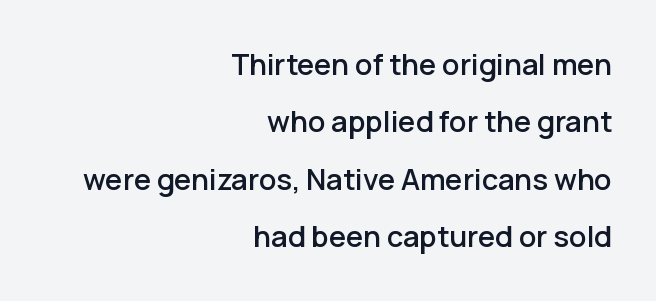
These lines are rendered in a variable-pitch font. Italic: no, the glyphs are upright roman. This block would shrink considerably if given ordinary leading; it's expanded now. Descenders are the only things crossing below the line.
